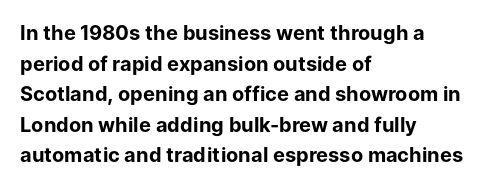
Underlining? Definitely not there. The paragraph has a hard left edge and a soft right edge. A typesetter would mark this as roman, not italic. What weight is shown? A full bold with thick strokes.
